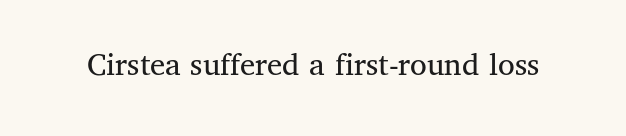
Q: Is the text bold? A: No.
Q: Is the text italic (slanted)? A: No, it is upright.
Q: Is the typeface a serif or a sans-serif typeface? A: Serif.
Q: Is the text underlined? A: No.
Q: Is the spacing between letters normal or unusually wide? A: Normal.
Q: Width (condensed, normal, or wide)? A: Normal.
Q: Stroke contrast? A: Medium.
Q: x-height? A: Medium.
Q: Monospaced? A: No.
